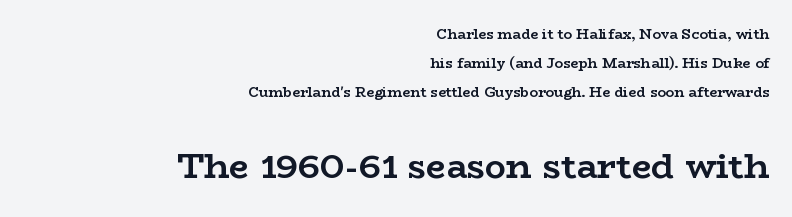
The image shows 35 px semibold, wide serif type, upright; set right-aligned, loose line spacing (2.08x), normal letter spacing, not underlined; the second (bottom) block is 2.5x larger; low stroke contrast and a medium x-height.
